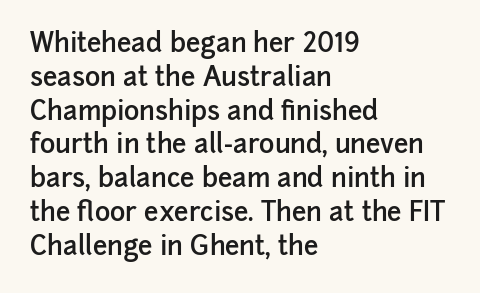
Look at the tracking — it's just the regular setting, nothing added. Line starts are locked; line ends wander. No word sits above an underline. The sample has been set in demibold, a notch under bold.
